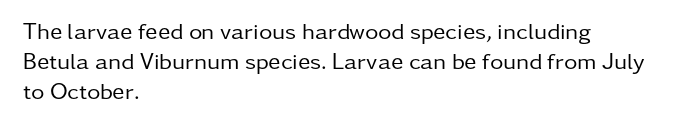
Q: Is the text bold? A: No.
Q: Is the text italic (slanted)? A: No, it is upright.
Q: Is the text underlined? A: No.
Q: How is the paragraph aligned? A: Left-aligned.
Q: Is the spacing between letters normal or unusually wide? A: Normal.
Q: Is the spacing between lines tight, normal or loose? A: Normal.
